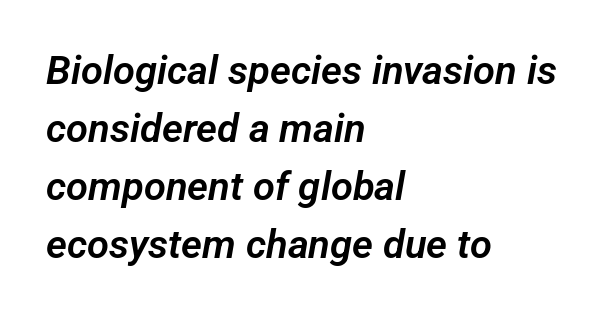
{"serif": "no", "width": "normal", "stroke_contrast": "low", "x_height": "medium", "monospaced": "no", "underline": "no", "align": "left", "line_spacing": "normal", "line_spacing_ratio": 1.45, "letter_spacing": "normal", "letter_spacing_em": 0.0, "glyph_px": 40}
